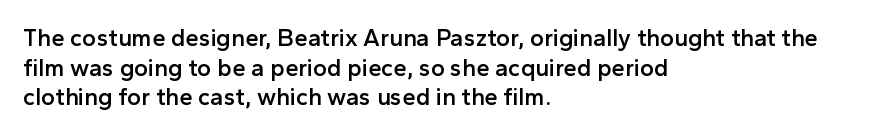
A bare baseline throughout the passage. Compared with a centered layout, this one pins lines to the left instead. This is moderately heavy type, rendered in semibold. The letters sit at their default tracking, neither squeezed nor spread. This sample uses an upright cut, with every glyph sitting square on the baseline.
